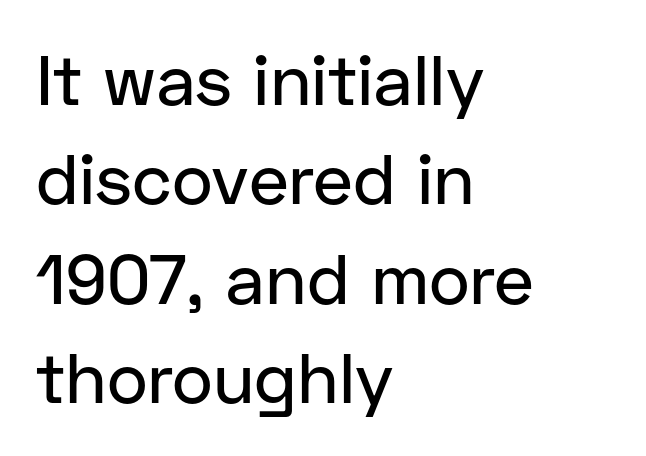
{"serif": "no", "italic": "no", "width": "normal", "stroke_contrast": "low", "x_height": "medium", "monospaced": "no", "underline": "no", "align": "left", "line_spacing": "normal", "line_spacing_ratio": 1.42, "letter_spacing": "normal", "letter_spacing_em": 0.0, "glyph_px": 70}
